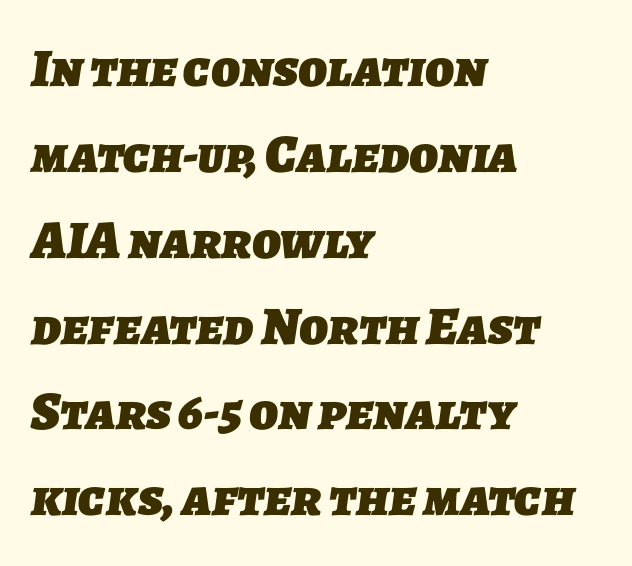
{"serif": "no", "bold": "yes", "weight": "heavy", "width": "normal", "stroke_contrast": "low", "x_height": "medium", "monospaced": "no", "underline": "no", "align": "left", "line_spacing": "normal", "line_spacing_ratio": 1.59, "letter_spacing": "normal", "letter_spacing_em": 0.0, "glyph_px": 54}
